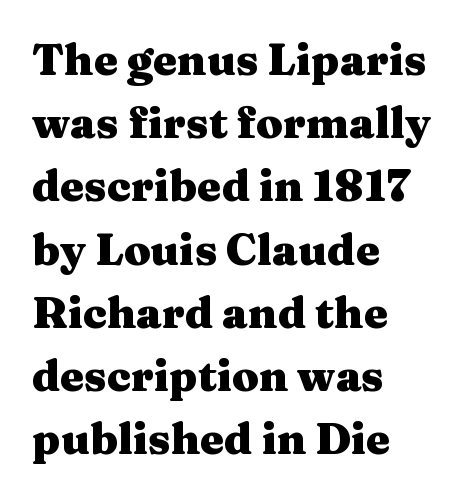
{"serif": "yes", "italic": "no", "bold": "yes", "weight": "heavy", "width": "wide", "stroke_contrast": "medium", "x_height": "medium", "monospaced": "no", "underline": "no", "align": "left", "line_spacing": "normal", "line_spacing_ratio": 1.47, "letter_spacing": "normal", "letter_spacing_em": 0.0, "glyph_px": 43}
